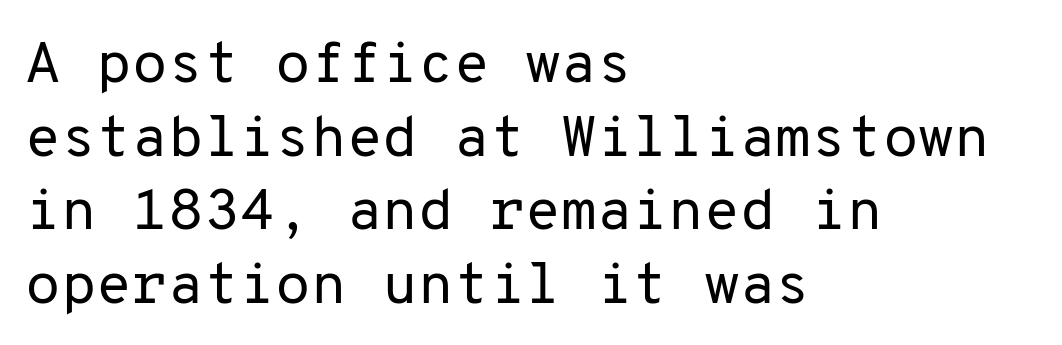
The image shows 58 px regular-weight sans-serif type, upright, monospaced; set left-aligned, normal line spacing (1.27x), normal letter spacing, not underlined; low stroke contrast and a medium x-height.
